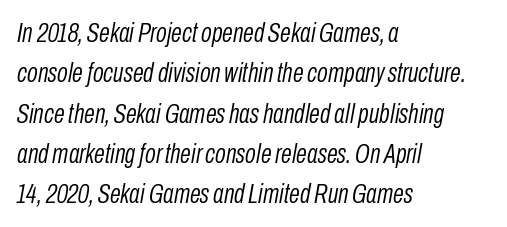
{"italic": "yes", "lean": "right", "slant_degrees": 10, "bold": "no", "weight": "light", "width": "condensed", "stroke_contrast": "low", "x_height": "medium", "monospaced": "no", "underline": "no", "align": "left", "line_spacing": "normal", "line_spacing_ratio": 1.44, "letter_spacing": "normal", "letter_spacing_em": 0.0, "glyph_px": 28}
